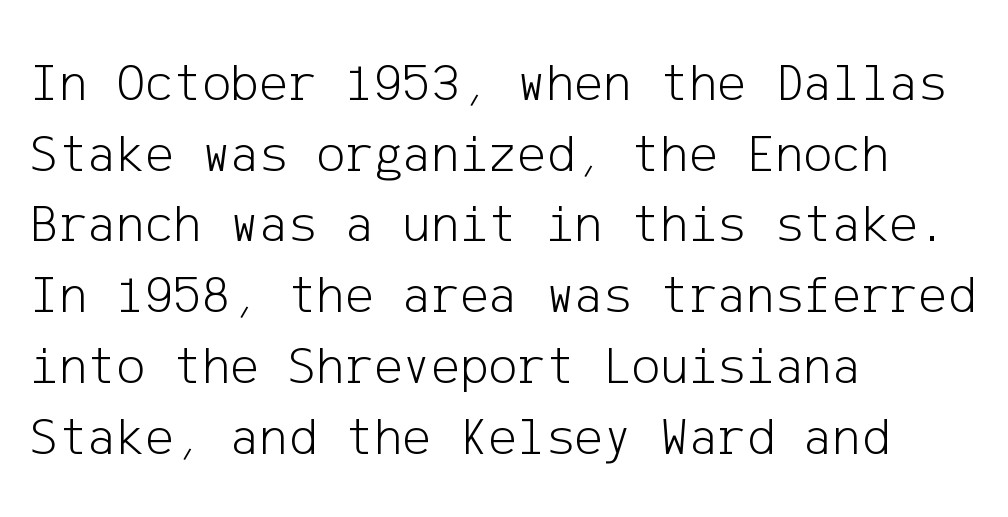
Q: Is the text bold? A: No.
Q: Is the text italic (slanted)? A: No, it is upright.
Q: Is the typeface a serif or a sans-serif typeface? A: Sans-serif.
Q: Is the text underlined? A: No.
Q: How is the paragraph aligned? A: Left-aligned.
Q: Is the spacing between letters normal or unusually wide? A: Normal.
Q: Is the spacing between lines tight, normal or loose? A: Normal.
Q: Width (condensed, normal, or wide)? A: Normal.
Q: Stroke contrast? A: Low.
Q: x-height? A: Medium.
